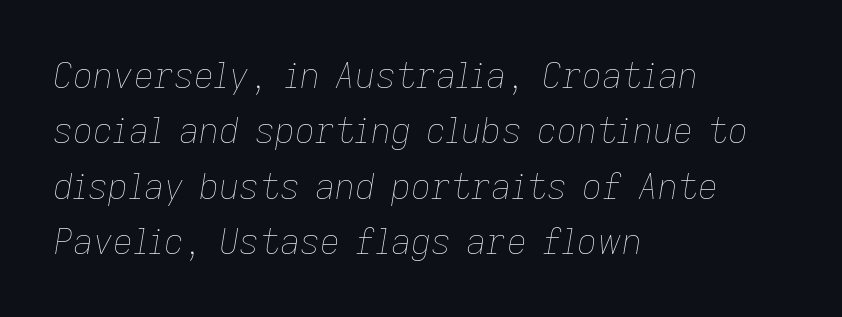
{"italic": "yes", "lean": "right", "slant_degrees": 9, "bold": "no", "weight": "thin", "width": "normal", "stroke_contrast": "low", "x_height": "medium", "monospaced": "no", "underline": "no", "align": "left", "line_spacing": "normal", "line_spacing_ratio": 1.58, "letter_spacing": "normal", "letter_spacing_em": 0.0, "glyph_px": 35}
